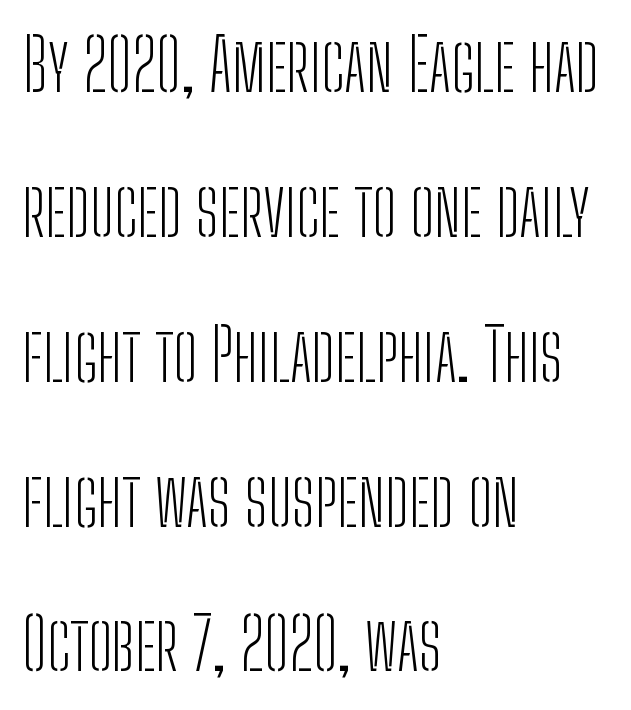
{"serif": "no", "italic": "no", "bold": "no", "weight": "light", "width": "condensed", "stroke_contrast": "low", "x_height": "medium", "monospaced": "no", "underline": "no", "align": "left", "line_spacing": "loose", "line_spacing_ratio": 2.04, "letter_spacing": "normal", "letter_spacing_em": 0.0, "glyph_px": 71}
